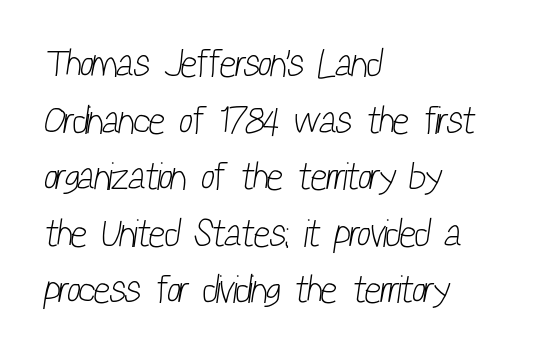
Q: Is the text bold? A: No.
Q: Is the typeface a serif or a sans-serif typeface? A: Sans-serif.
Q: Is the text underlined? A: No.
Q: How is the paragraph aligned? A: Left-aligned.
Q: Is the spacing between letters normal or unusually wide? A: Normal.
Q: Is the spacing between lines tight, normal or loose? A: Normal.
Q: Width (condensed, normal, or wide)? A: Condensed.
Q: Stroke contrast? A: Low.
Q: x-height? A: Medium.
Q: Monospaced? A: No.
